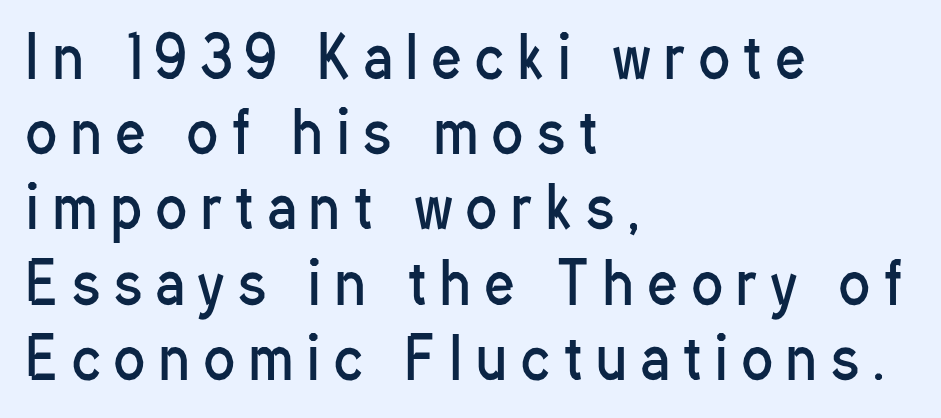
When letters stand straight like this, we call the style roman or upright. No word sits above an underline. Do the characters align in a grid? No, the font is proportional. Heaviness? Minimal to ordinary, like unemphasized prose. The block of text has a typical density, with ordinary space between rows. Tracking here is generous; glyphs stand well apart from one another.
